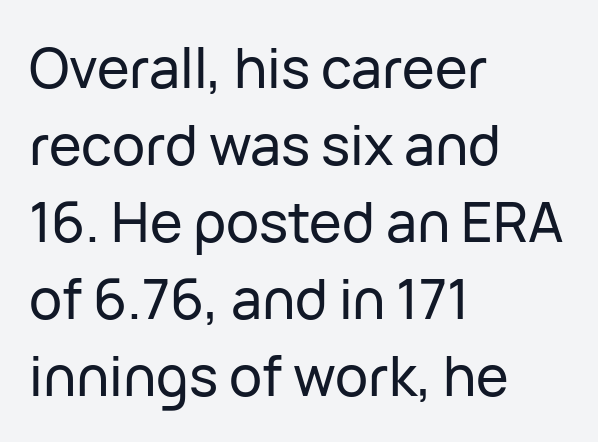
What's the leading like? Ordinary, nothing unusual. The letters advance in unequal steps, a hallmark of proportional type. The characters display no serif detailing; their extremities are plain. It's the straight-up-and-down kind of type. Glance below the letters and you will spot only blank space.
